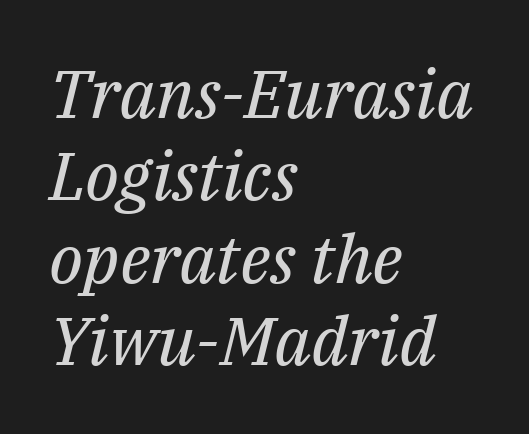
Weight: regular or lighter. This is oblique type, the kind used for emphasis or titles. No extra tracking has been applied to these lines. A student would call this left alignment; a typographer would say flush left, rag right. This rendering employs a face with finishing strokes, i.e., a serif.
